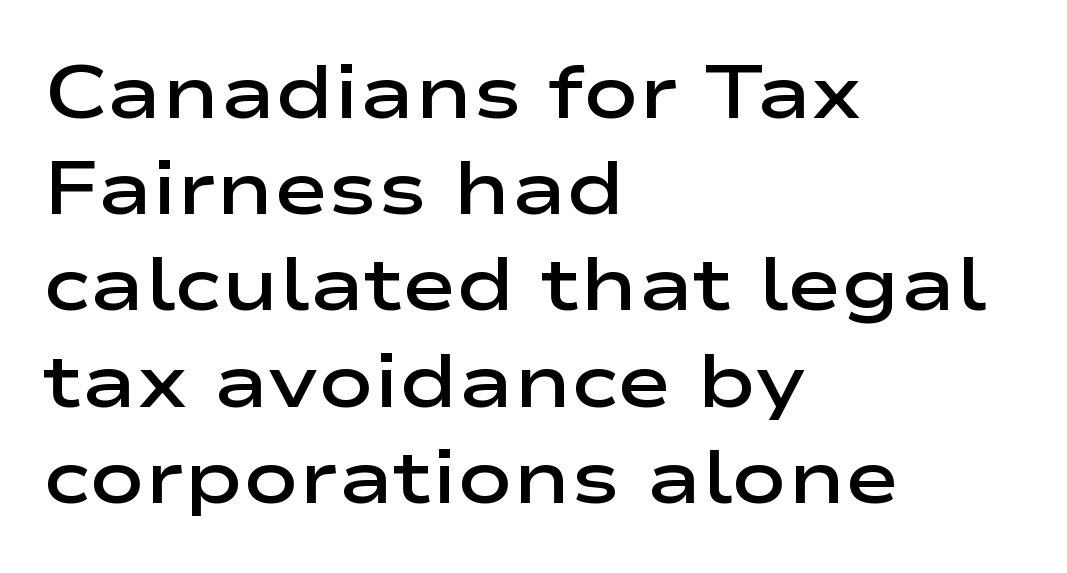
{"serif": "no", "italic": "no", "bold": "semi", "weight": "semibold", "width": "wide", "stroke_contrast": "low", "x_height": "medium", "monospaced": "no", "underline": "no", "align": "left", "line_spacing": "normal", "line_spacing_ratio": 1.3, "letter_spacing": "normal", "letter_spacing_em": 0.0, "glyph_px": 74}
